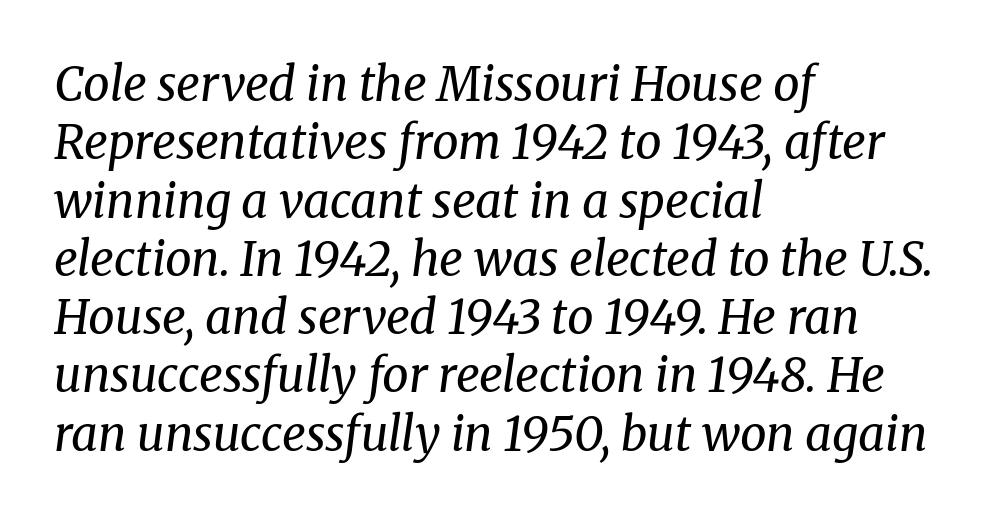
The image shows 47 px regular-weight serif type, italic (leaning right); set left-aligned, line spacing 1.24x, normal letter spacing, not underlined; medium stroke contrast and a medium x-height.
